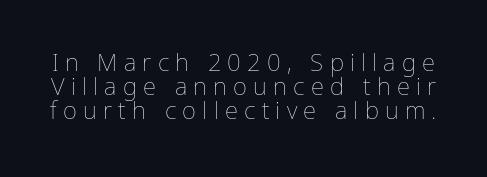
The typeface has the unassuming heft of standard copy or less. Bare-footed words on every line. Tall strokes in this sample are plumb rather than angled. Very little white space separates one row of letters from the next. The passage shown has open, widely tracked lettering throughout.
